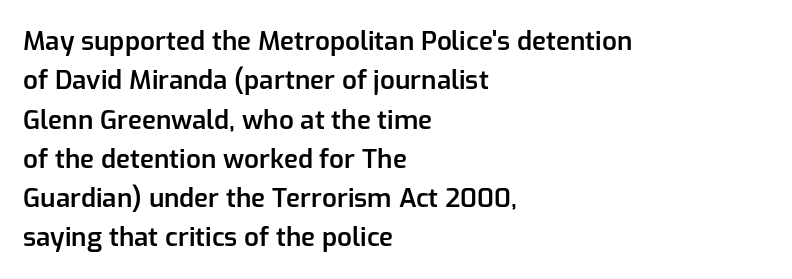
{"italic": "no", "bold": "semi", "underline": "no", "align": "left", "line_spacing": "normal", "line_spacing_ratio": 1.51, "letter_spacing": "normal", "letter_spacing_em": 0.0, "glyph_px": 26}
